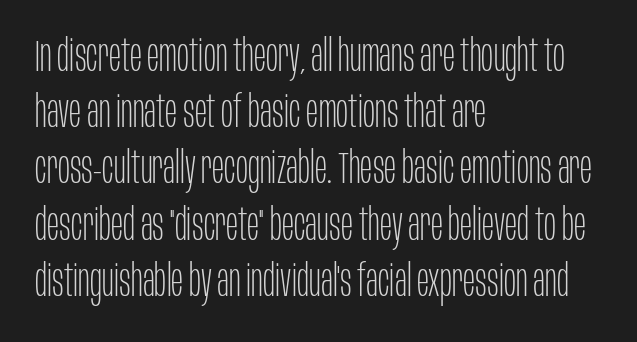
The glyphs in this specimen are sans serif. This sample is left-justified, so line endings fall wherever the words run out. The type is set solid horizontally, with unmodified tracking. Looks like regular typesetting: each glyph gets only the width it needs. The typesetting does not lean heavy: it is not bold.
